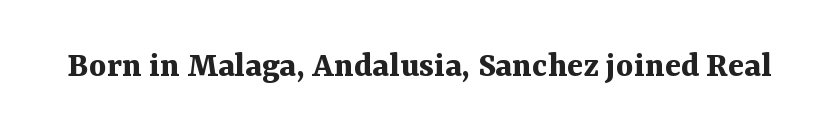
{"serif": "yes", "italic": "no", "bold": "yes", "weight": "bold", "width": "normal", "stroke_contrast": "medium", "x_height": "medium", "monospaced": "no", "underline": "no", "letter_spacing": "normal", "letter_spacing_em": 0.0, "glyph_px": 37}
